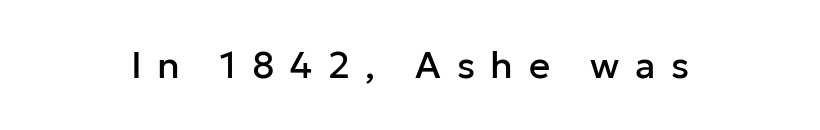
Q: Is the text italic (slanted)? A: No, it is upright.
Q: Is the typeface a serif or a sans-serif typeface? A: Sans-serif.
Q: Is the text underlined? A: No.
Q: Is the spacing between letters normal or unusually wide? A: Unusually wide.
Q: Width (condensed, normal, or wide)? A: Normal.
Q: Stroke contrast? A: Low.
Q: x-height? A: Medium.
Q: Monospaced? A: No.
